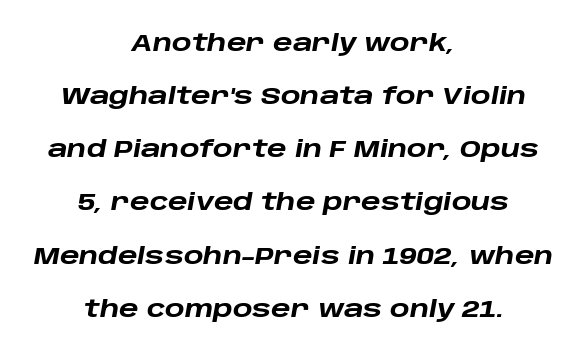
{"italic": "yes", "lean": "right", "slant_degrees": 10, "bold": "yes", "underline": "no", "align": "center", "line_spacing": "loose", "line_spacing_ratio": 2.31, "letter_spacing": "normal", "letter_spacing_em": 0.0, "glyph_px": 23}
